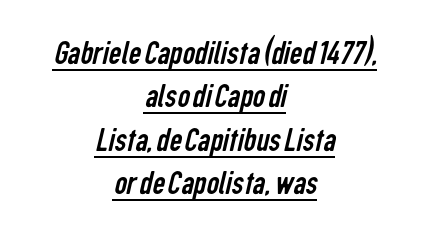
These lines are rendered in a variable-pitch font. Notice how the passage keeps no hard edge, just a central spine. The face looks like a standard text weight, possibly lighter. Unlike a traditional serif, this face leaves its strokes unadorned. The letters sit at their default tracking, neither squeezed nor spread. Like a heading marked for emphasis, these lines bear an underscore.
